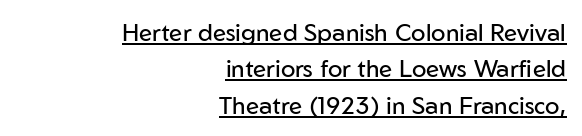
Q: Is the text bold? A: No.
Q: Is the text italic (slanted)? A: No, it is upright.
Q: Is the text underlined? A: Yes.
Q: How is the paragraph aligned? A: Right-aligned.
Q: Is the spacing between letters normal or unusually wide? A: Normal.
Q: Is the spacing between lines tight, normal or loose? A: Normal.
